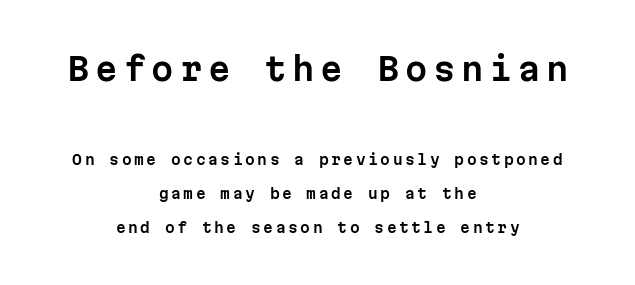
Rule under the text: the space is simply empty. This block would shrink considerably if given ordinary leading; it's expanded now. The letters carry no serifs — their stems end cleanly without finishing strokes. Each letter, wide or thin by design, is forced into the same width here. This sample is center-justified, so both line endings float freely. Size hierarchy here favors the leading block over the trailing one.
